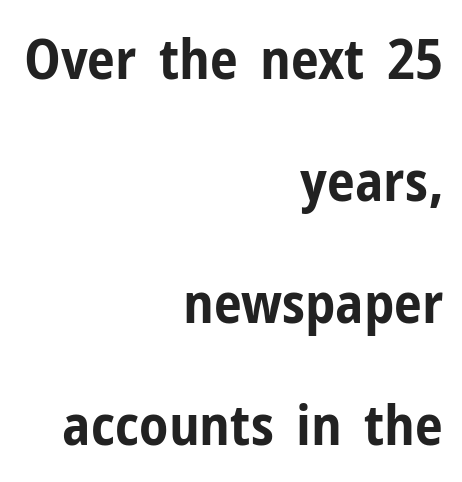
The image shows 56 px bold, condensed sans-serif type, upright; set right-aligned, loose line spacing (2.18x), normal letter spacing, not underlined; low stroke contrast and a medium x-height.
